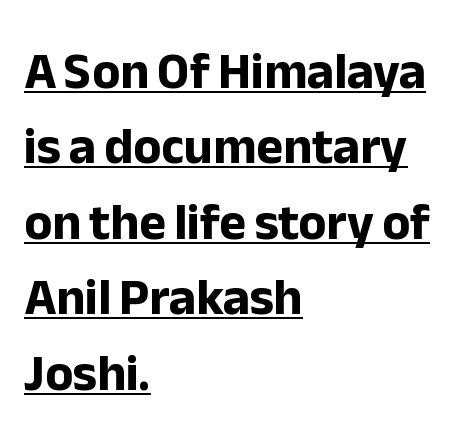
{"serif": "no", "italic": "no", "bold": "yes", "weight": "bold", "width": "normal", "stroke_contrast": "low", "x_height": "medium", "monospaced": "no", "underline": "yes", "align": "left", "line_spacing": "normal", "line_spacing_ratio": 1.48, "letter_spacing": "normal", "letter_spacing_em": 0.0, "glyph_px": 51}
